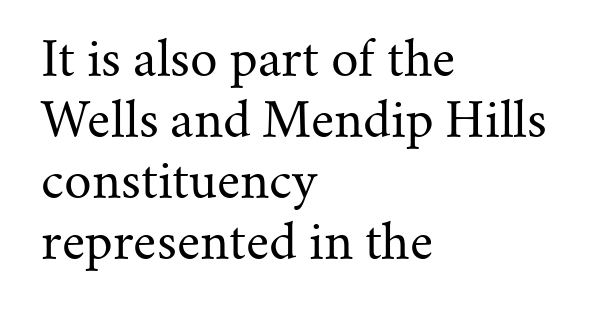
Q: Is the text bold? A: No.
Q: Is the text italic (slanted)? A: No, it is upright.
Q: Is the typeface a serif or a sans-serif typeface? A: Serif.
Q: Is the text underlined? A: No.
Q: How is the paragraph aligned? A: Left-aligned.
Q: Is the spacing between letters normal or unusually wide? A: Normal.
Q: Is the spacing between lines tight, normal or loose? A: Normal.
Q: Width (condensed, normal, or wide)? A: Normal.
Q: Stroke contrast? A: Medium.
Q: x-height? A: Small.
Q: Monospaced? A: No.
